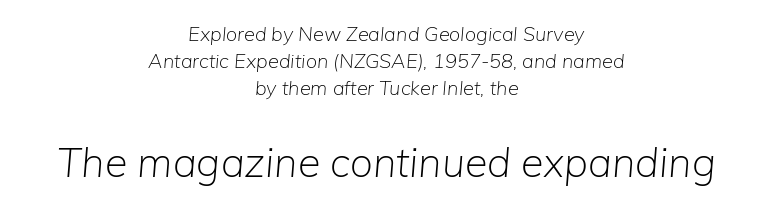
One-word summary of the alignment: center. No extra tracking has been applied to these lines. Vertically, the passage feels balanced, rows spaced as you'd expect. The passage shown is typed in a proportional face where columns would drift. The strokes carry an ordinary text weight at most.
